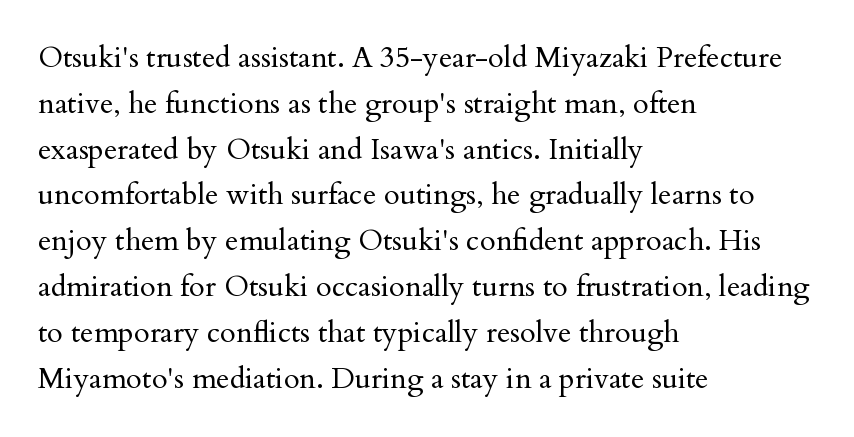
The image shows 29 px regular-weight serif type, upright; set left-aligned, normal line spacing (1.58x), normal letter spacing, not underlined; medium stroke contrast and a small x-height.
